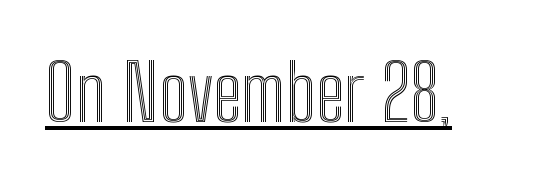
A typesetter would call this proportional, since set widths differ per character. Does the lettering tilt? It doesn't — this is upright. Here the glyphs are tracked normally, forming tight word shapes. Underline: present.
